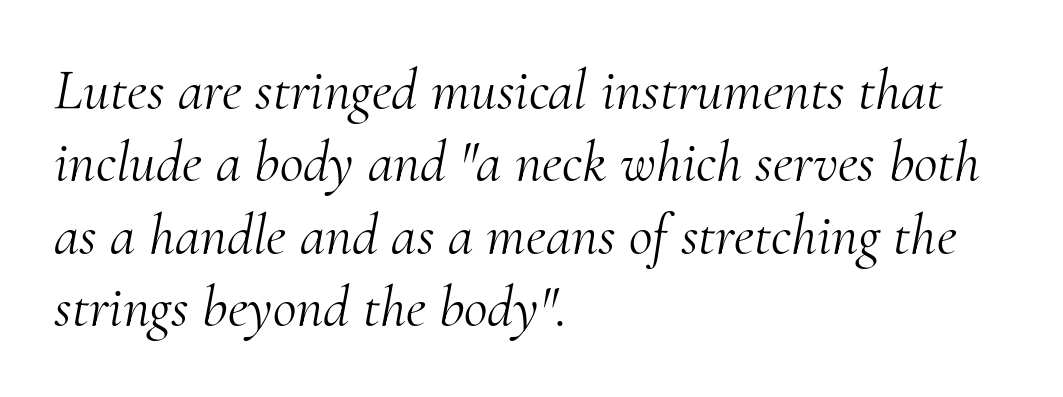
Q: Is the text bold? A: No.
Q: Is the text italic (slanted)? A: Yes, it leans right by about 10 degrees.
Q: Is the typeface a serif or a sans-serif typeface? A: Serif.
Q: Is the text underlined? A: No.
Q: How is the paragraph aligned? A: Left-aligned.
Q: Is the spacing between letters normal or unusually wide? A: Normal.
Q: Is the spacing between lines tight, normal or loose? A: Normal.
Q: Width (condensed, normal, or wide)? A: Normal.
Q: Stroke contrast? A: Medium.
Q: x-height? A: Small.
Q: Monospaced? A: No.
